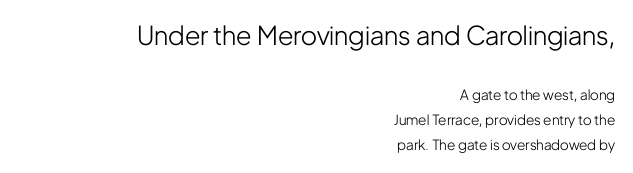
The image shows 26 px text type, upright; set right-aligned, line spacing 1.79x, normal letter spacing, not underlined; the first (top) block is 1.86x larger.
